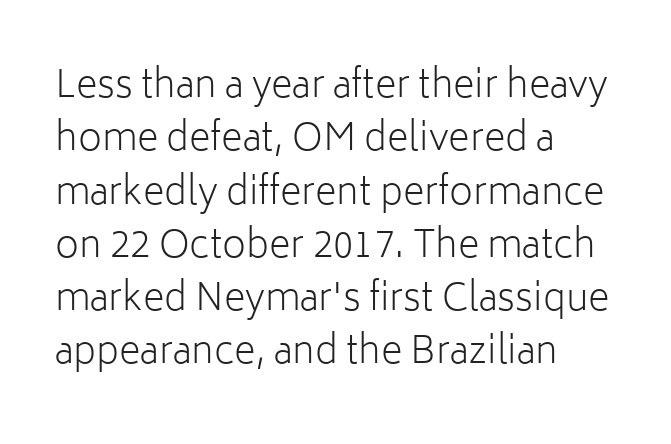
{"serif": "no", "italic": "no", "bold": "no", "weight": "light", "width": "normal", "stroke_contrast": "low", "x_height": "medium", "monospaced": "no", "underline": "no", "align": "left", "line_spacing": "normal", "line_spacing_ratio": 1.44, "letter_spacing": "normal", "letter_spacing_em": 0.0, "glyph_px": 37}
